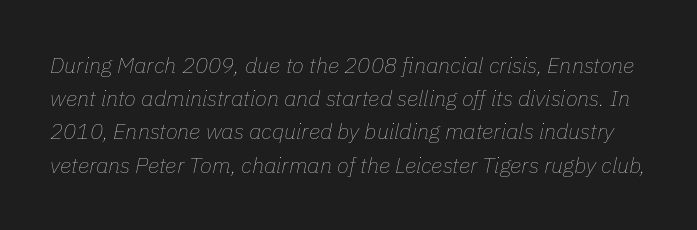
The image shows 22 px text type, italic (leaning right); set normal line spacing (1.51x), normal letter spacing, not underlined.
